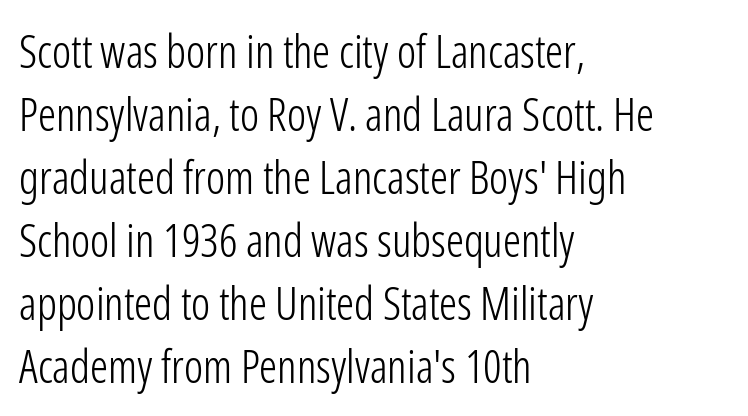
These glyphs show unthickened strokes, regular width or finer. Varying glyph widths throughout — classic text-font behaviour. The letters carry no serifs — their stems end cleanly without finishing strokes. Descender tails drop into unmarked territory. This sample uses plain, unmodified letter spacing. Notice how the passage keeps a crisp vertical edge on the left only.
